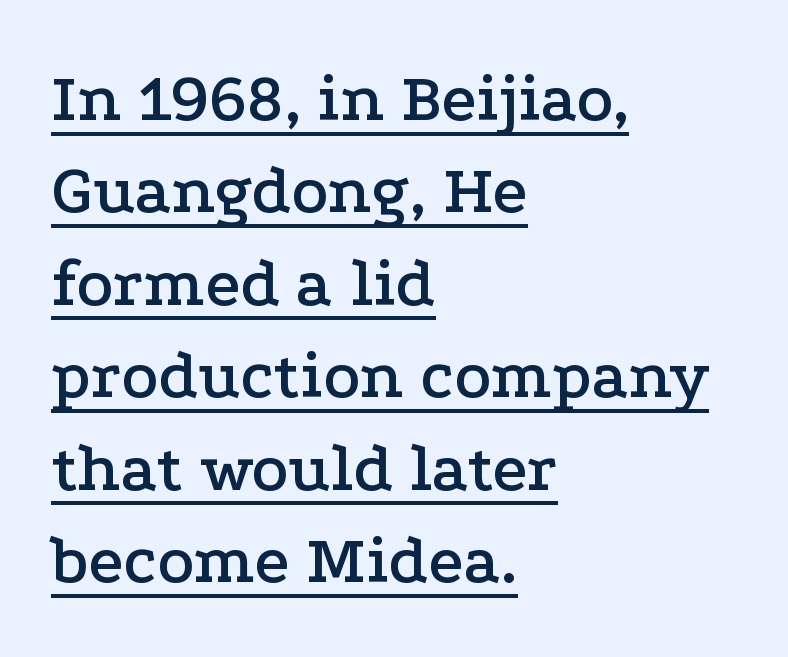
Q: Is the text italic (slanted)? A: No, it is upright.
Q: Is the typeface a serif or a sans-serif typeface? A: Serif.
Q: Is the text underlined? A: Yes.
Q: How is the paragraph aligned? A: Left-aligned.
Q: Is the spacing between letters normal or unusually wide? A: Normal.
Q: Is the spacing between lines tight, normal or loose? A: Normal.
Q: Width (condensed, normal, or wide)? A: Wide.
Q: Stroke contrast? A: Low.
Q: x-height? A: Medium.
Q: Monospaced? A: No.
